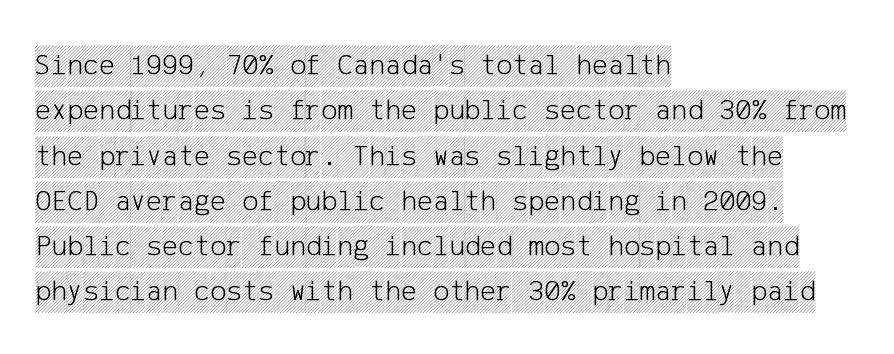
{"italic": "no", "width": "condensed", "x_height": "large", "underline": "no", "align": "left", "line_spacing": "normal", "line_spacing_ratio": 1.51, "letter_spacing": "normal", "letter_spacing_em": 0.0, "glyph_px": 30}
